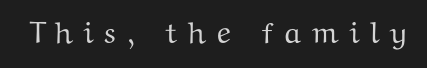
{"serif": "yes", "italic": "no", "width": "wide", "stroke_contrast": "medium", "x_height": "medium", "monospaced": "no", "underline": "no", "letter_spacing": "wide", "letter_spacing_em": 0.33, "glyph_px": 30}
